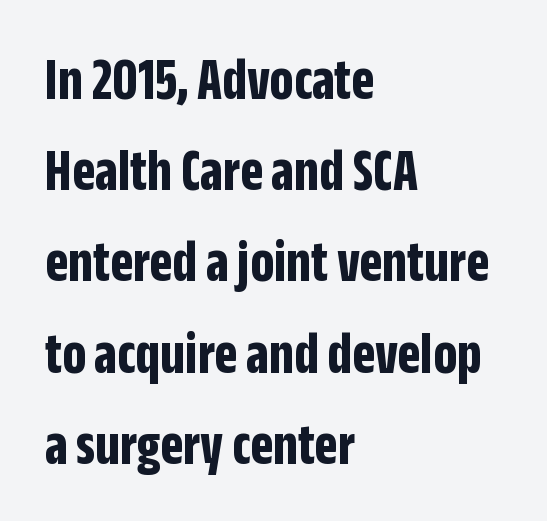
You can tell it's not italic because the verticals are truly vertical. The paragraph shown leans on its left margin. Character widths vary here, with narrow letters taking less room than wide ones. In terms of weight, the rendering is a true, heavy bold. Check the space under the baseline: it is left empty. Quick note: interline space is typical.
